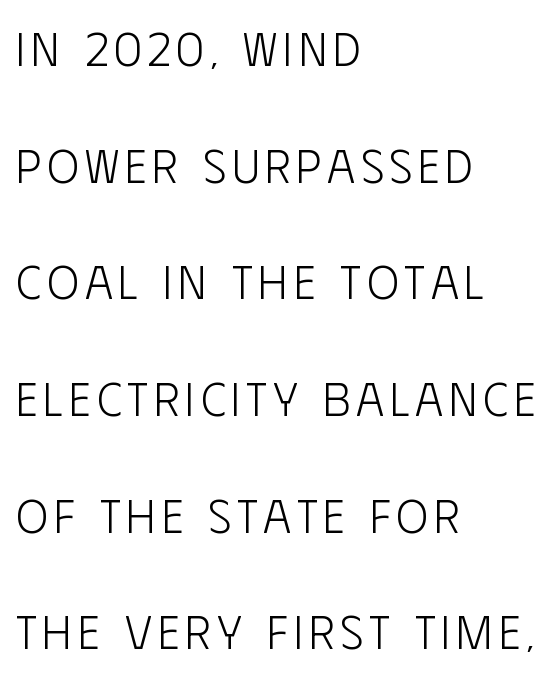
{"serif": "no", "italic": "no", "bold": "no", "weight": "light", "width": "condensed", "stroke_contrast": "low", "x_height": "large", "monospaced": "no", "underline": "no", "align": "left", "line_spacing": "loose", "line_spacing_ratio": 2.43, "glyph_px": 48}
